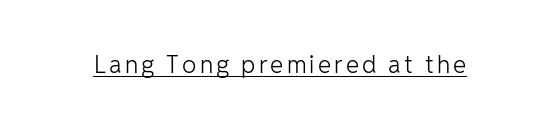
This reads as an unemphasized weight, regular at the heaviest. A typographer would call this underscored text. Posture: upright roman.
